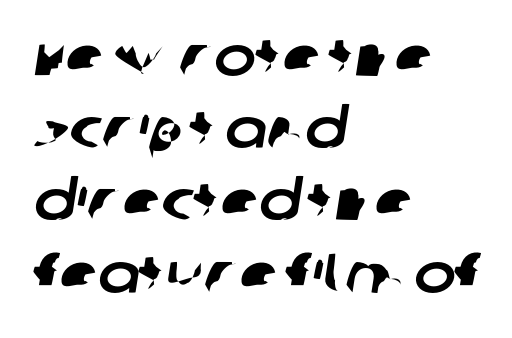
Q: Is the typeface a serif or a sans-serif typeface? A: Sans-serif.
Q: Is the text underlined? A: No.
Q: How is the paragraph aligned? A: Left-aligned.
Q: Is the spacing between letters normal or unusually wide? A: Normal.
Q: Is the spacing between lines tight, normal or loose? A: Normal.
Q: Width (condensed, normal, or wide)? A: Normal.
Q: Stroke contrast? A: Low.
Q: x-height? A: Large.
Q: Monospaced? A: No.
